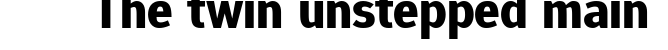
Nobody touched the tracking dial on this one. Character widths vary here, with narrow letters taking less room than wide ones. Heft: maximum for text — a bold. To sum up the face: it is a sans, with no serifs. Unmarked baselines from the first word to the last.
